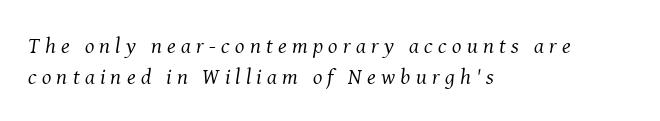
{"italic": "yes", "lean": "right", "slant_degrees": 8, "bold": "no", "underline": "no", "align": "left", "line_spacing": "normal", "line_spacing_ratio": 1.4, "letter_spacing": "wide", "letter_spacing_em": 0.24, "glyph_px": 22}
